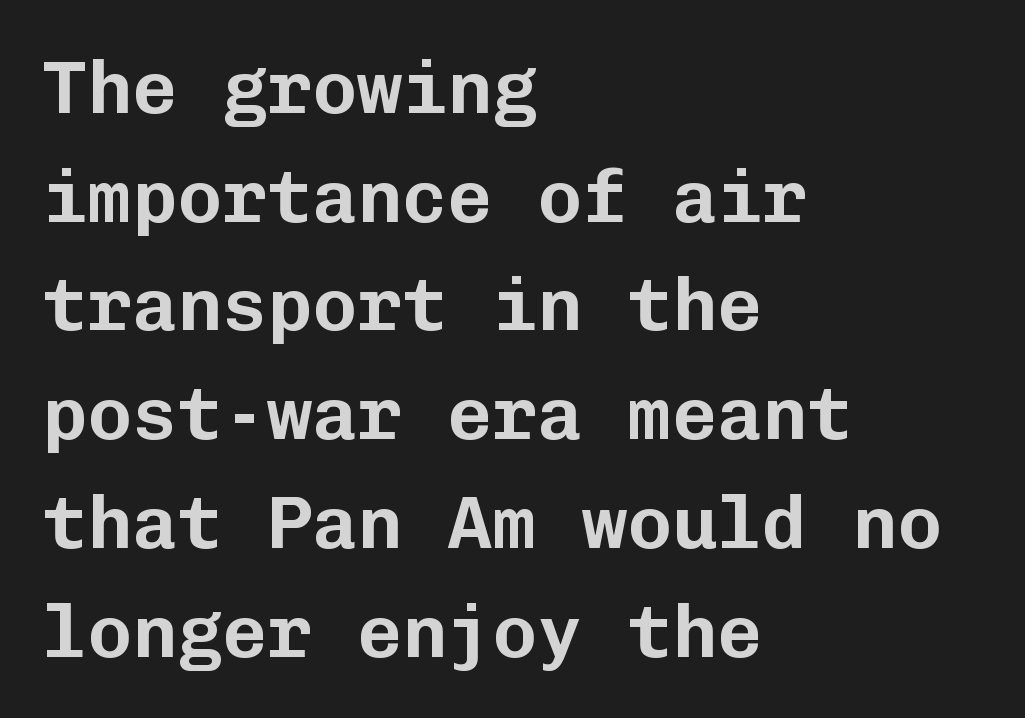
{"serif": "no", "italic": "no", "width": "normal", "stroke_contrast": "low", "x_height": "medium", "monospaced": "yes", "underline": "no", "align": "left", "line_spacing": "normal", "line_spacing_ratio": 1.45, "letter_spacing": "normal", "letter_spacing_em": 0.0, "glyph_px": 75}
